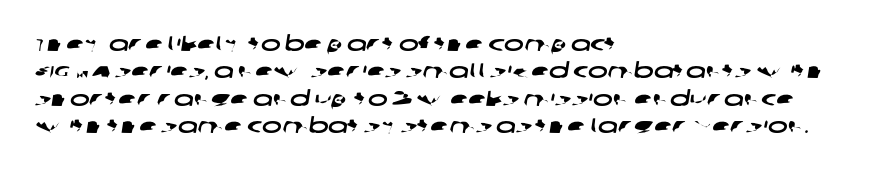
Q: Is the text underlined? A: No.
Q: How is the paragraph aligned? A: Left-aligned.
Q: Is the spacing between letters normal or unusually wide? A: Normal.
Q: Is the spacing between lines tight, normal or loose? A: Normal.
